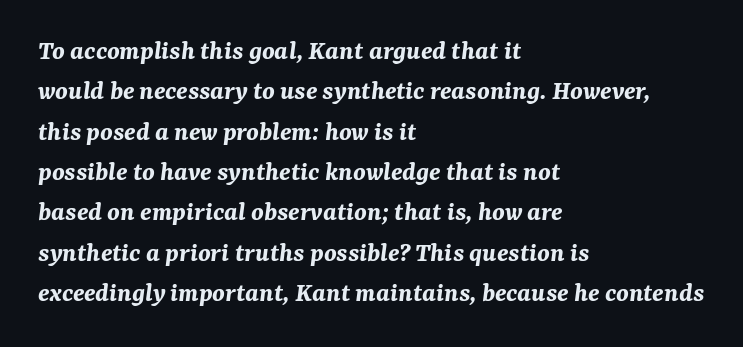
The passage shown is not underscored anywhere. Spacing verdict: proportional, widths tailored to each character. Default kerning and tracking; the words read as compact shapes. Yep, that's italic — everything's leaning.
